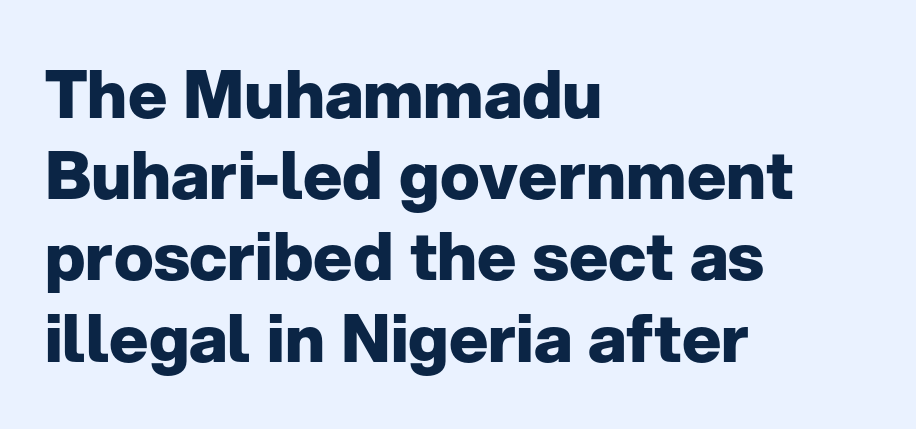
Q: Is the text bold? A: Yes.
Q: Is the text italic (slanted)? A: No, it is upright.
Q: Is the typeface a serif or a sans-serif typeface? A: Sans-serif.
Q: Is the text underlined? A: No.
Q: How is the paragraph aligned? A: Left-aligned.
Q: Is the spacing between letters normal or unusually wide? A: Normal.
Q: Width (condensed, normal, or wide)? A: Normal.
Q: Stroke contrast? A: Low.
Q: x-height? A: Medium.
Q: Monospaced? A: No.
